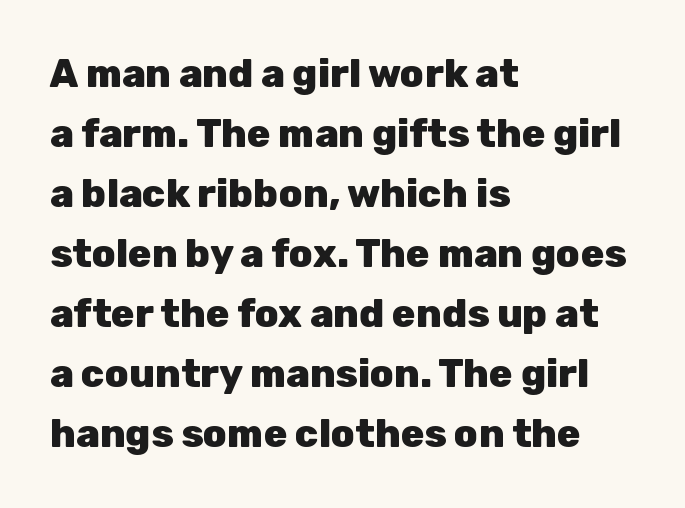
The image shows 39 px heavy sans-serif type, upright; set left-aligned, normal line spacing (1.54x), normal letter spacing, not underlined; low stroke contrast and a medium x-height.
